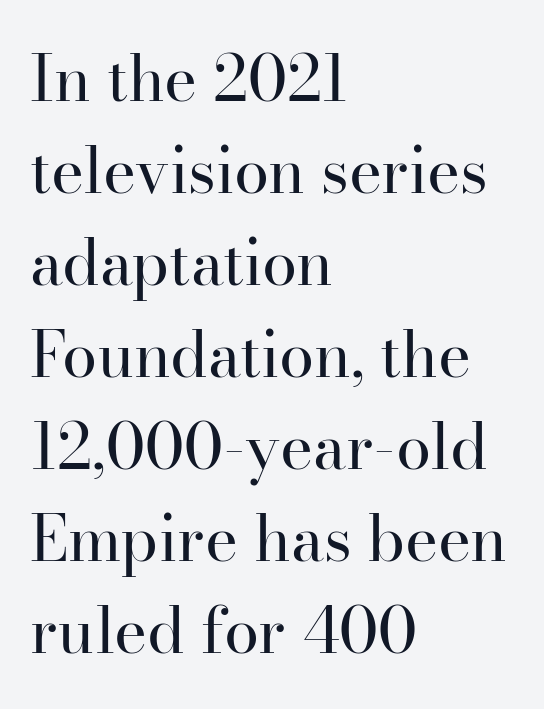
These lines keep a tight, regular rhythm from letter to letter. The space directly below the letters is spotless. Do the letters lean? They stand straight. The letters look calm and open, with moderate or lighter stems.
